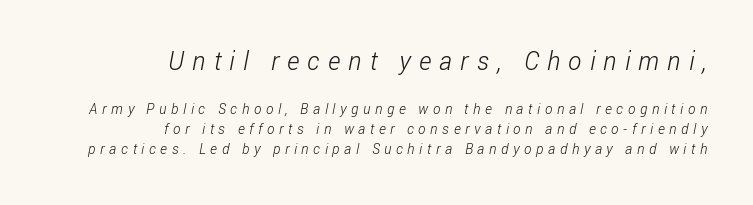
Q: Is the text bold? A: No.
Q: Is the text underlined? A: No.
Q: How is the paragraph aligned? A: Right-aligned.
Q: Is the spacing between letters normal or unusually wide? A: Unusually wide.
Q: Is the spacing between lines tight, normal or loose? A: Normal.
Q: Which block of text is set in a larger size, the first (top) or the second (bottom)? A: The first (top) one.
